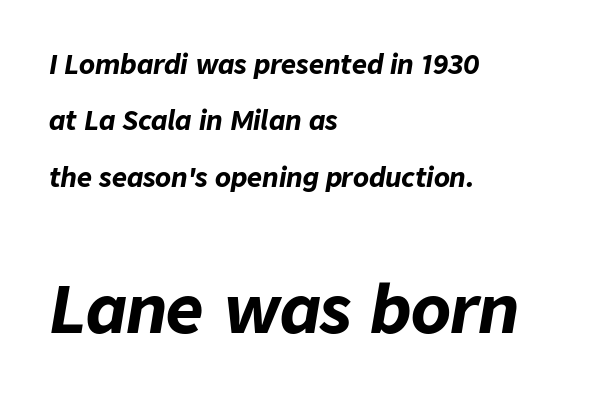
The ragged edge is on the right, which tells us the setting is flush left. Looking at the ascenders, they clearly lean. Is there much room between lines? Yes — plenty of vertical air separates them. You could not count columns in this text — the font is proportionally spaced. There is no visible air inserted between adjacent glyphs.
